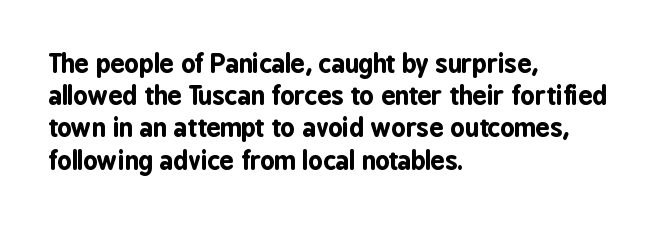
The image shows 25 px bold type, upright; set left-aligned, normal line spacing (1.29x), normal letter spacing, not underlined.
